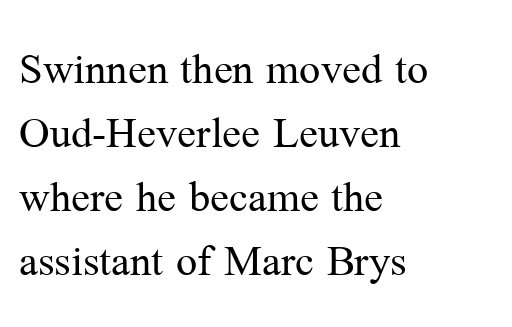
The image shows 47 px regular-weight serif type, upright; set left-aligned, normal line spacing (1.36x), normal letter spacing, not underlined; medium stroke contrast and a medium x-height.
